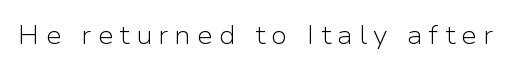
{"italic": "no", "bold": "no", "underline": "no", "letter_spacing": "wide", "letter_spacing_em": 0.26, "glyph_px": 25}
